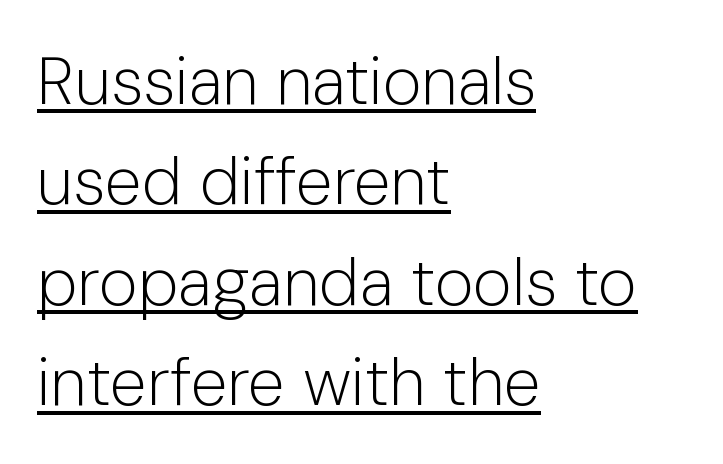
{"serif": "no", "italic": "no", "bold": "no", "weight": "light", "width": "normal", "stroke_contrast": "low", "x_height": "medium", "monospaced": "no", "underline": "yes", "align": "left", "line_spacing": "normal", "line_spacing_ratio": 1.5, "letter_spacing": "normal", "letter_spacing_em": 0.0, "glyph_px": 67}
